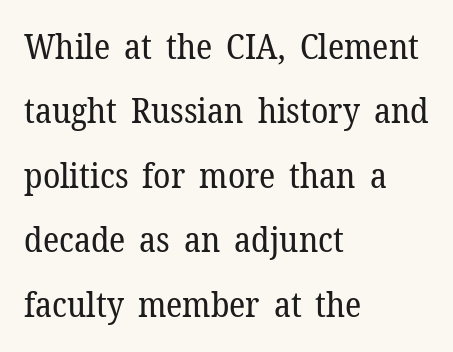
Q: Is the text bold? A: No.
Q: Is the text italic (slanted)? A: No, it is upright.
Q: Is the typeface a serif or a sans-serif typeface? A: Serif.
Q: Is the text underlined? A: No.
Q: How is the paragraph aligned? A: Left-aligned.
Q: Is the spacing between letters normal or unusually wide? A: Normal.
Q: Width (condensed, normal, or wide)? A: Normal.
Q: Stroke contrast? A: Low.
Q: x-height? A: Medium.
Q: Monospaced? A: No.
